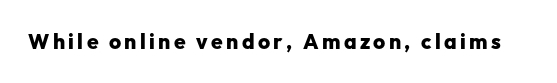
{"italic": "no", "bold": "yes", "underline": "no", "glyph_px": 21}
